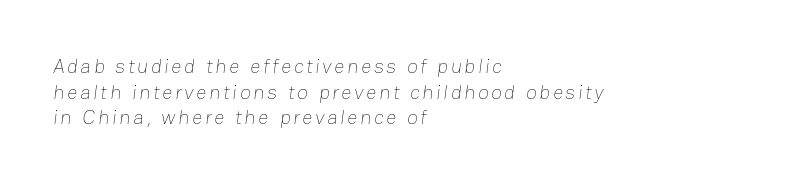
The block of text has a typical density, with ordinary space between rows. Bold? No — there's no thickening of the strokes. All the whitespace from short lines collects on the right. Anything drawn beneath the words? Only blank space.
